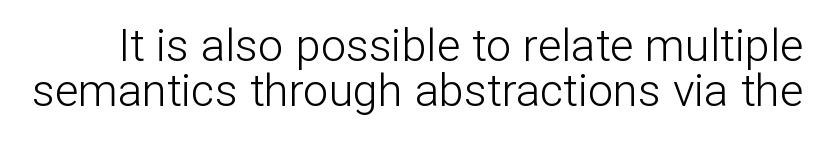
{"serif": "no", "italic": "no", "bold": "no", "weight": "light", "width": "normal", "stroke_contrast": "low", "x_height": "medium", "monospaced": "no", "underline": "no", "line_spacing": "tight", "line_spacing_ratio": 1.01, "letter_spacing": "normal", "letter_spacing_em": 0.0, "glyph_px": 45}
